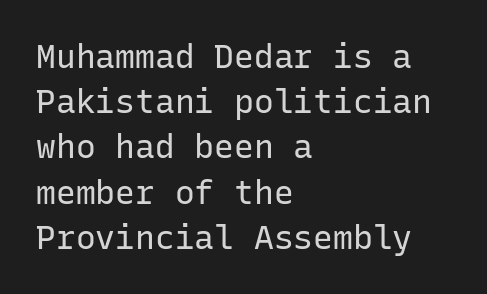
{"serif": "no", "italic": "no", "bold": "no", "weight": "regular", "width": "normal", "stroke_contrast": "low", "x_height": "medium", "monospaced": "yes", "underline": "no", "align": "left", "line_spacing": "normal", "line_spacing_ratio": 1.37, "letter_spacing": "normal", "letter_spacing_em": 0.0, "glyph_px": 33}
